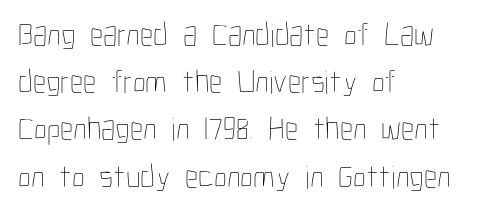
The string is rendered with underlining switched off. If you drew a ruler down the left edge, every line would touch it. Italic: no, the glyphs are upright roman. Vertical spacing — default.
